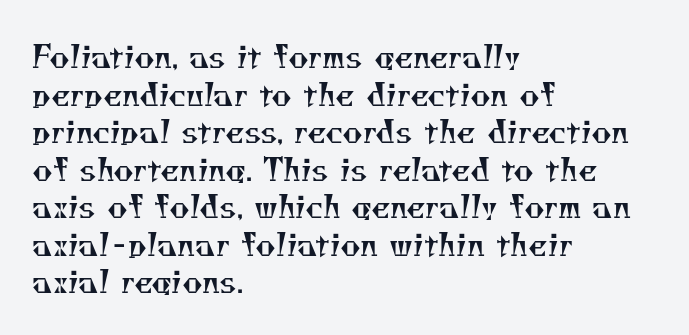
{"serif": "yes", "bold": "no", "weight": "regular", "width": "normal", "stroke_contrast": "medium", "x_height": "small", "monospaced": "no", "underline": "no", "align": "left", "line_spacing_ratio": 1.21, "letter_spacing": "normal", "letter_spacing_em": 0.0, "glyph_px": 31}
